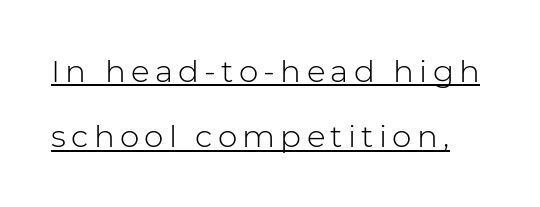
The image shows 31 px light sans-serif type, upright; set loose line spacing (2.11x), underlined; low stroke contrast and a medium x-height.
